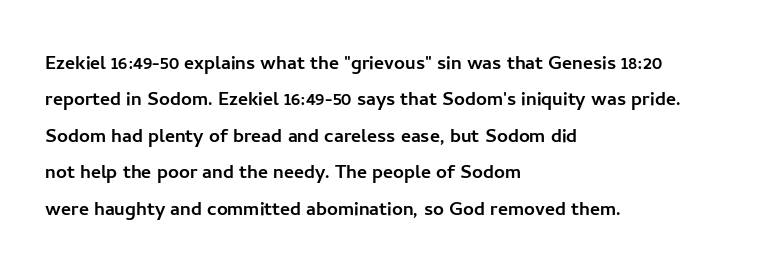
{"italic": "no", "underline": "no", "align": "left", "line_spacing": "normal", "line_spacing_ratio": 1.52, "letter_spacing": "normal", "letter_spacing_em": 0.0, "glyph_px": 24}
